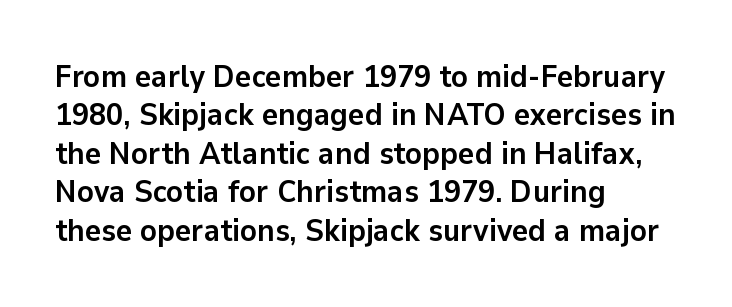
The image shows 31 px semibold sans-serif type, upright; set left-aligned, line spacing 1.24x, normal letter spacing, not underlined; low stroke contrast and a medium x-height.
